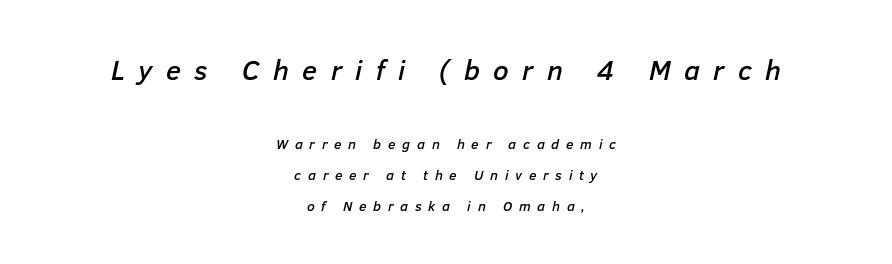
The lines are spread far apart with generous leading. Reading top to bottom, the characters get smaller at the block break. This sample has the flowing, uneven cadence of proportional lettering. The specimen reads as italic at a glance.
